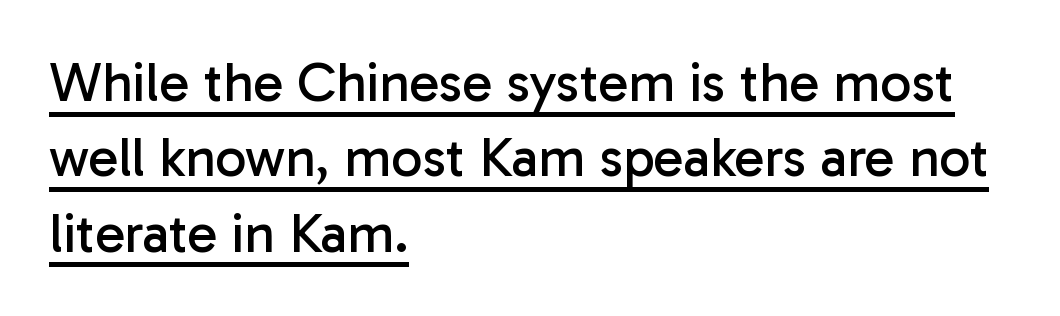
This sample has the flowing, uneven cadence of proportional lettering. Honestly, the underline is the first thing you notice here. Nope, no serifs anywhere on these letters. Horizontal alignment here is leftward, the default for most running prose.
